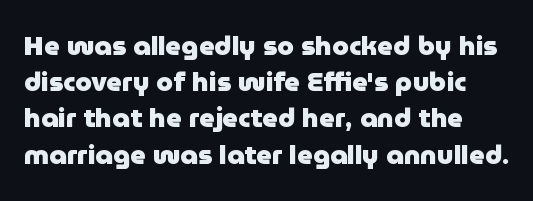
The image shows 27 px bold type, upright; set normal line spacing (1.34x), normal letter spacing, not underlined.
